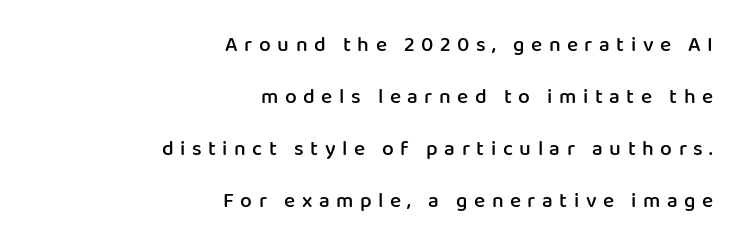
These lines have a slow, spaced-out rhythm from letter to letter. Any mark beneath the type? The region is blank. A fair bit of extra ink — the face is semibold, not bold. Visually the block forms a straight wall on the right and a jagged coastline on the left. Summary of vertical rhythm: relaxed, with wide interline spacing.
